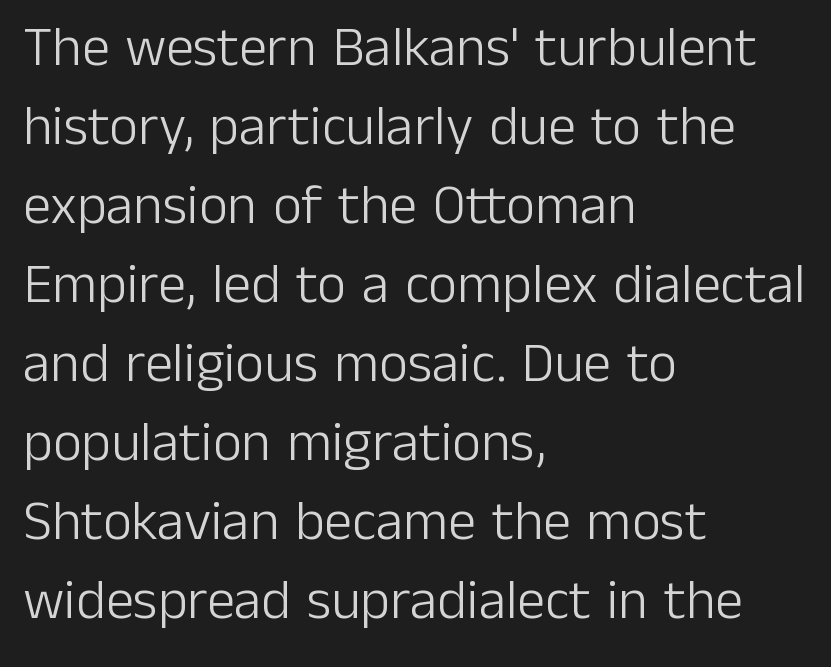
{"serif": "no", "italic": "no", "bold": "no", "weight": "light", "width": "normal", "stroke_contrast": "low", "x_height": "medium", "monospaced": "no", "underline": "no", "align": "left", "line_spacing": "normal", "line_spacing_ratio": 1.41, "letter_spacing": "normal", "letter_spacing_em": 0.0, "glyph_px": 56}
